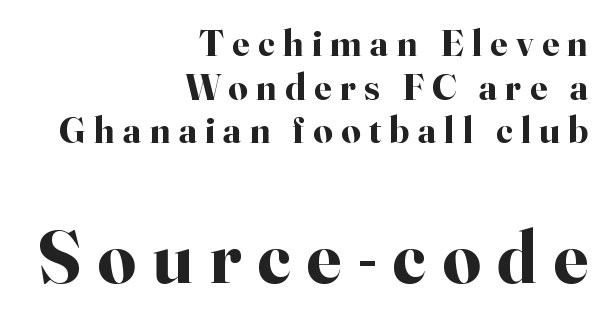
Someone cranked the tracking dial way up on this one. Underlining? Definitely not there. This is heavy type, rendered in bold. Every row of glyphs terminates at an identical x-position on the right. The rendering enlarges the type as you move from the upper chunk to the lower.
